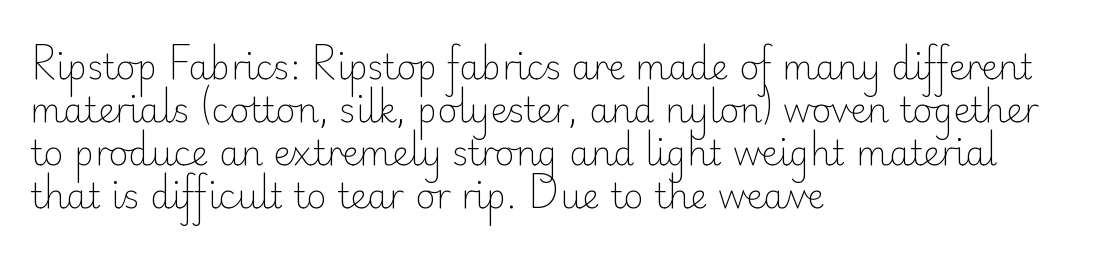
The image shows 34 px light sans-serif type, upright; set left-aligned, normal line spacing (1.26x), normal letter spacing, not underlined; low stroke contrast and a small x-height.
